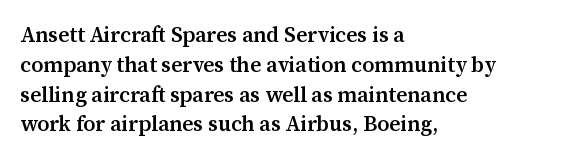
{"italic": "no", "bold": "semi", "underline": "no", "align": "left", "line_spacing": "normal", "line_spacing_ratio": 1.42, "letter_spacing": "normal", "letter_spacing_em": 0.0, "glyph_px": 21}
